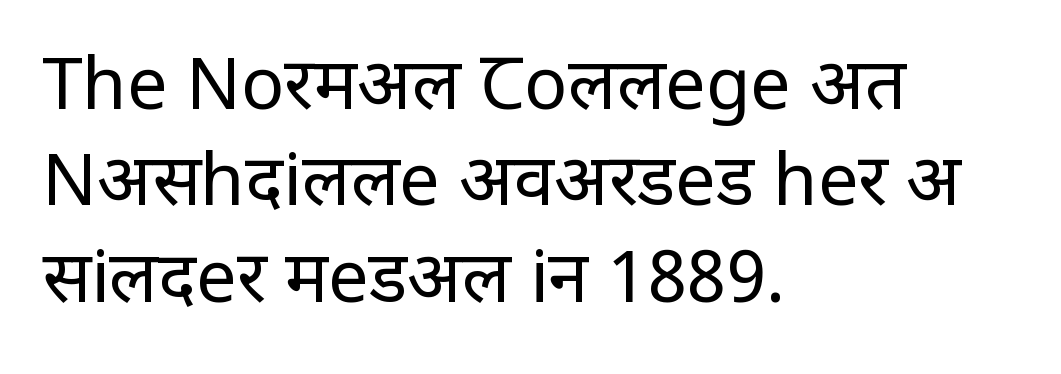
Short note: letters normally spaced. Summary of vertical rhythm: regular, with standard interline spacing. A sans-serif font was chosen for this passage. These lines were composed using upright roman letters. Horizontal alignment here is leftward, the default for most running prose.
